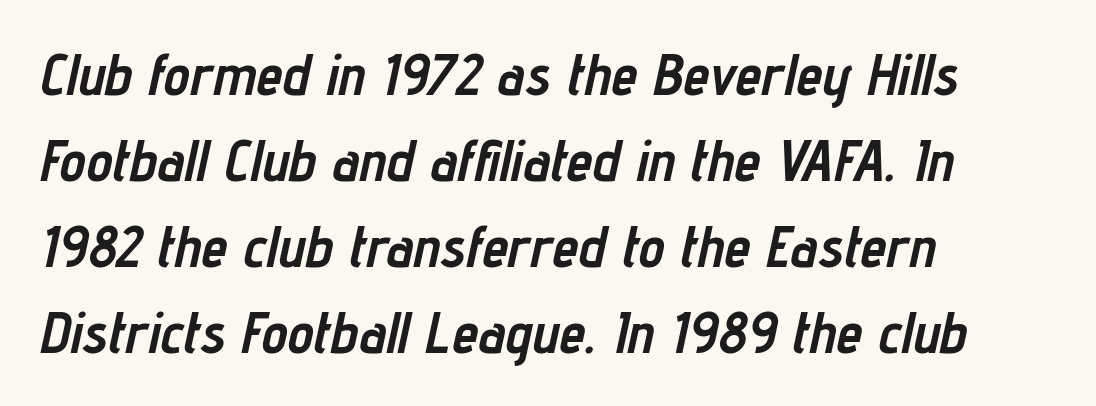
{"italic": "yes", "lean": "right", "slant_degrees": 12, "bold": "yes", "weight": "semibold", "width": "condensed", "stroke_contrast": "low", "x_height": "medium", "monospaced": "no", "underline": "no", "align": "left", "line_spacing": "normal", "line_spacing_ratio": 1.46, "letter_spacing": "normal", "letter_spacing_em": 0.0, "glyph_px": 59}
